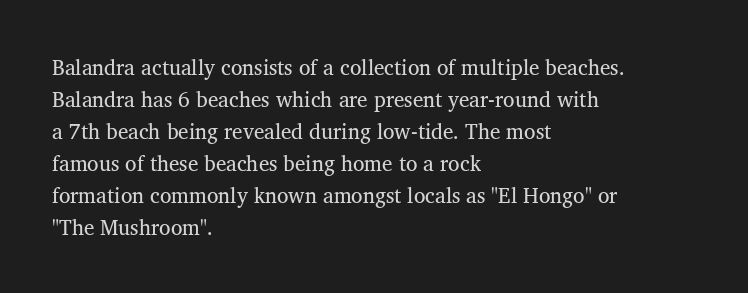
Vertical strokes here are truly vertical. The paragraph has a hard left edge and a soft right edge. The rendering uses a moderate line-height, typical for paragraphs. The cut favours lightness, reaching ordinary text weight at its darkest.
